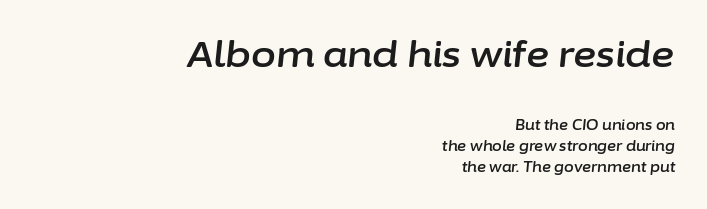
The image shows 36 px text type, italic (leaning right); set right-aligned, normal line spacing (1.52x), normal letter spacing, not underlined; the first (top) block is 2.57x larger; low stroke contrast and a medium x-height.
